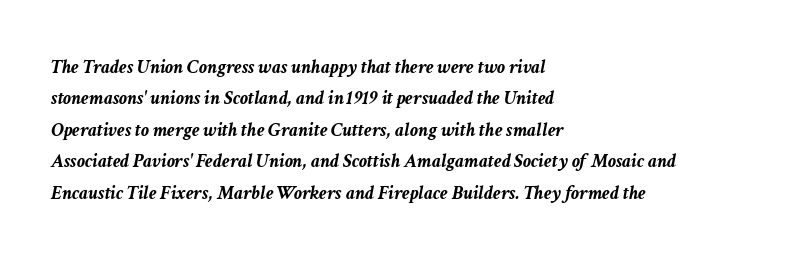
The image shows 20 px bold type, italic (leaning right); set left-aligned, normal line spacing (1.57x), normal letter spacing, not underlined.
